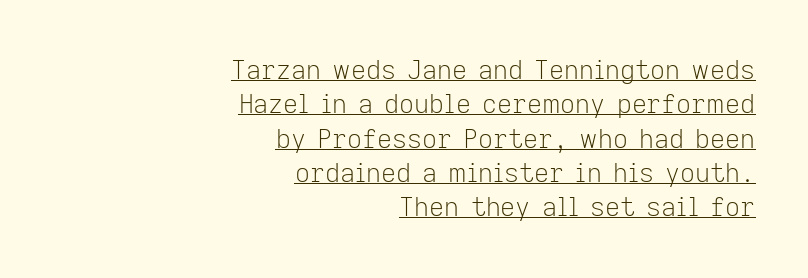
The image shows 26 px text type, upright; set right-aligned, normal line spacing (1.32x), normal letter spacing, underlined.
